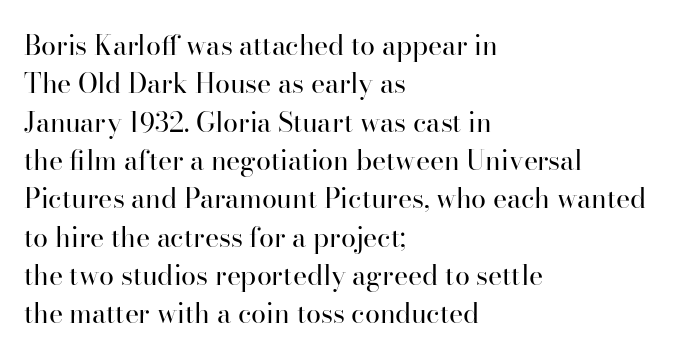
Every row of glyphs begins at an identical x-position on the left. A roman cut, with each character standing at attention. Does the leading feel generous? No, just average. The tracking reads as untouched default to a designer's eye.
